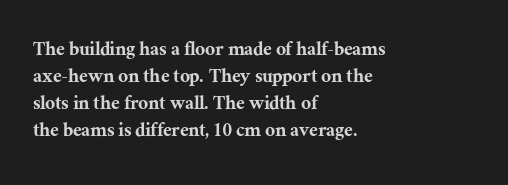
{"italic": "no", "underline": "no", "align": "left", "line_spacing_ratio": 1.22, "letter_spacing": "normal", "letter_spacing_em": 0.0, "glyph_px": 22}
